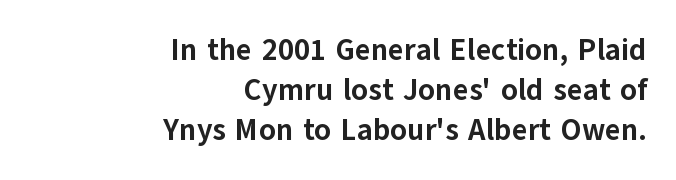
Q: Is the text bold? A: Yes.
Q: Is the text italic (slanted)? A: No, it is upright.
Q: Is the typeface a serif or a sans-serif typeface? A: Sans-serif.
Q: Is the text underlined? A: No.
Q: How is the paragraph aligned? A: Right-aligned.
Q: Is the spacing between letters normal or unusually wide? A: Normal.
Q: Is the spacing between lines tight, normal or loose? A: Normal.
Q: Width (condensed, normal, or wide)? A: Normal.
Q: Stroke contrast? A: Low.
Q: x-height? A: Medium.
Q: Monospaced? A: No.
